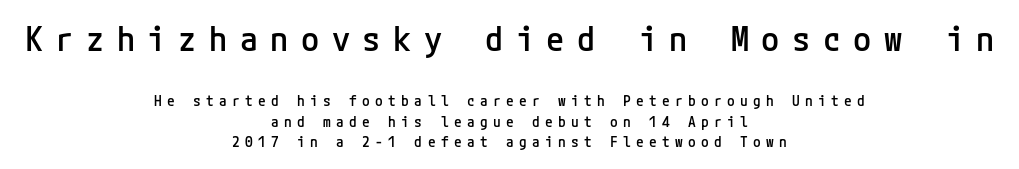
The image shows 33 px semibold sans-serif type, upright; set centered, normal line spacing (1.45x), unusually wide letter spacing (+0.38 em), not underlined; the first (top) block is 2.36x larger; low stroke contrast and a medium x-height.
